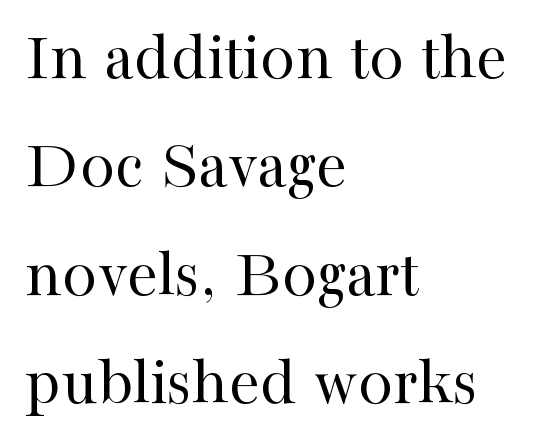
{"serif": "yes", "italic": "no", "bold": "no", "weight": "regular", "width": "normal", "stroke_contrast": "high", "x_height": "medium", "monospaced": "no", "underline": "no", "align": "left", "line_spacing": "normal", "line_spacing_ratio": 1.55, "letter_spacing": "normal", "letter_spacing_em": 0.0, "glyph_px": 70}
